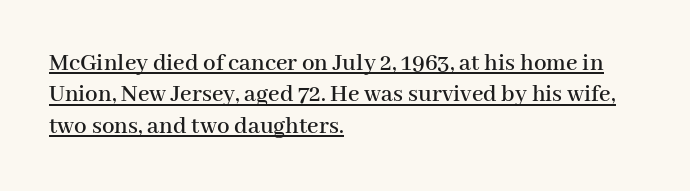
Typeset ragged right — the left edge is the straight one. The block of text has a typical density, with ordinary space between rows. This sample uses plain, unmodified letter spacing. The letters stand upright; this is a roman face. Notice how a bar underscores the lettering throughout.
